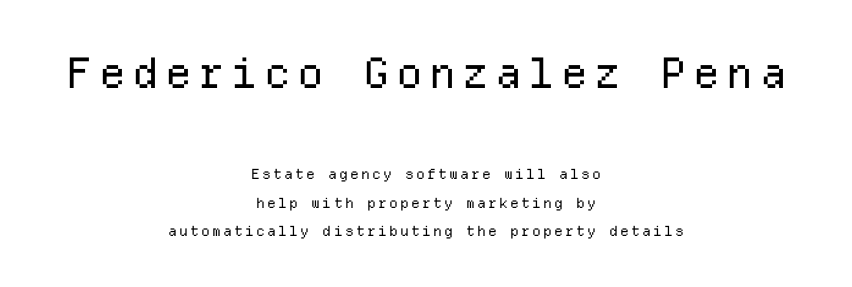
{"serif": "no", "italic": "no", "bold": "no", "weight": "regular", "width": "normal", "stroke_contrast": "low", "x_height": "medium", "monospaced": "yes", "underline": "no", "align": "center", "line_spacing": "loose", "line_spacing_ratio": 2.04, "larger_block": "first", "size_ratio": 3.0, "glyph_px": 42}
